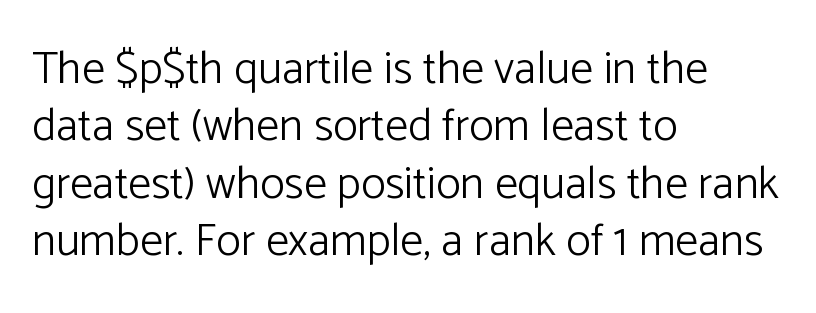
{"serif": "no", "italic": "no", "bold": "no", "weight": "light", "width": "normal", "stroke_contrast": "low", "x_height": "medium", "monospaced": "no", "underline": "no", "align": "left", "line_spacing": "normal", "line_spacing_ratio": 1.25, "letter_spacing": "normal", "letter_spacing_em": 0.0, "glyph_px": 46}
